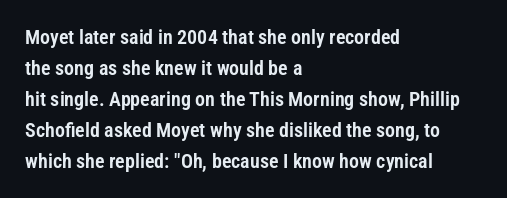
The image shows 20 px text type, upright; set left-aligned, normal line spacing (1.55x), normal letter spacing, not underlined.
